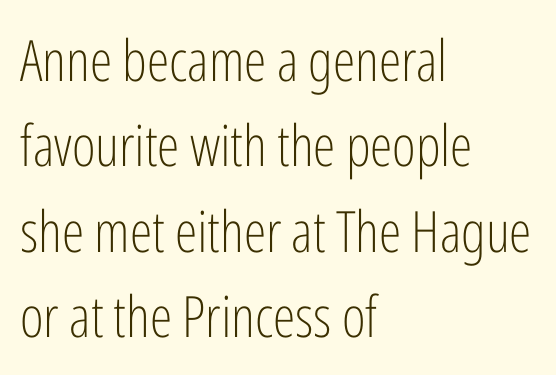
{"serif": "no", "italic": "no", "bold": "no", "weight": "light", "width": "condensed", "stroke_contrast": "low", "x_height": "medium", "monospaced": "no", "underline": "no", "align": "left", "line_spacing": "normal", "line_spacing_ratio": 1.5, "letter_spacing": "normal", "letter_spacing_em": 0.0, "glyph_px": 57}
